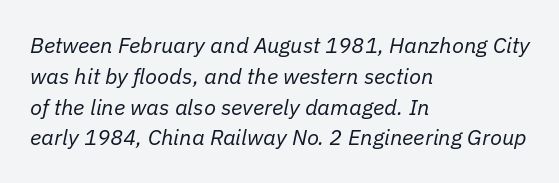
{"italic": "yes", "lean": "right", "slant_degrees": 11, "bold": "no", "underline": "no", "align": "left", "line_spacing": "normal", "line_spacing_ratio": 1.4, "letter_spacing": "normal", "letter_spacing_em": 0.0, "glyph_px": 22}
